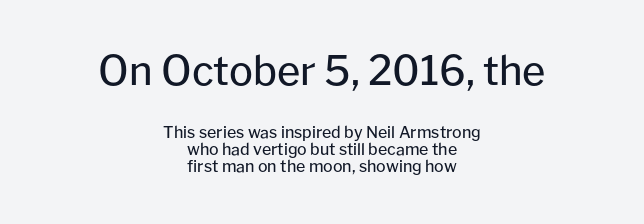
{"serif": "no", "italic": "no", "bold": "no", "weight": "regular", "width": "normal", "stroke_contrast": "low", "x_height": "medium", "monospaced": "no", "underline": "no", "align": "center", "line_spacing": "tight", "line_spacing_ratio": 1.09, "letter_spacing": "normal", "letter_spacing_em": 0.0, "larger_block": "first", "size_ratio": 2.5, "glyph_px": 40}
